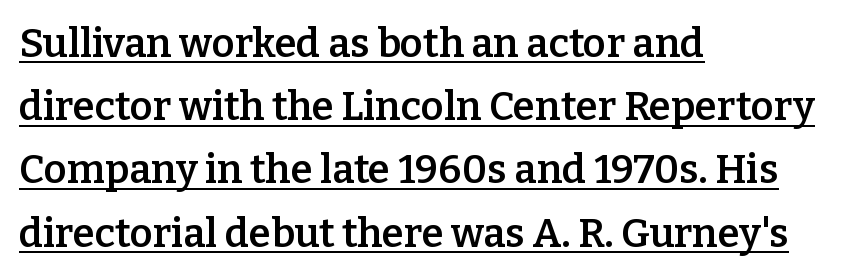
Q: Is the text bold? A: Semi-bold.
Q: Is the text italic (slanted)? A: No, it is upright.
Q: Is the typeface a serif or a sans-serif typeface? A: Serif.
Q: Is the text underlined? A: Yes.
Q: How is the paragraph aligned? A: Left-aligned.
Q: Is the spacing between letters normal or unusually wide? A: Normal.
Q: Is the spacing between lines tight, normal or loose? A: Normal.
Q: Width (condensed, normal, or wide)? A: Normal.
Q: Stroke contrast? A: Low.
Q: x-height? A: Medium.
Q: Monospaced? A: No.
